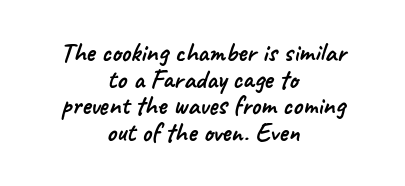
The image shows 27 px text type; set centered, tight line spacing (0.99x), normal letter spacing, not underlined.
